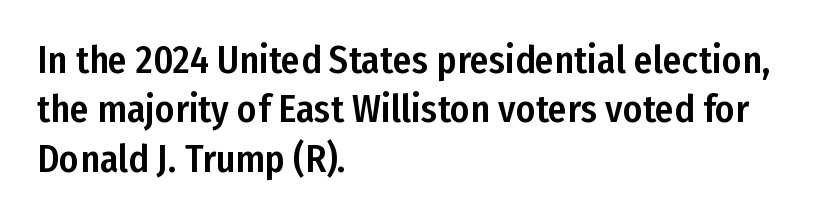
Q: Is the text italic (slanted)? A: No, it is upright.
Q: Is the typeface a serif or a sans-serif typeface? A: Sans-serif.
Q: Is the text underlined? A: No.
Q: How is the paragraph aligned? A: Left-aligned.
Q: Is the spacing between letters normal or unusually wide? A: Normal.
Q: Is the spacing between lines tight, normal or loose? A: Normal.
Q: Width (condensed, normal, or wide)? A: Condensed.
Q: Stroke contrast? A: Low.
Q: x-height? A: Medium.
Q: Monospaced? A: No.
